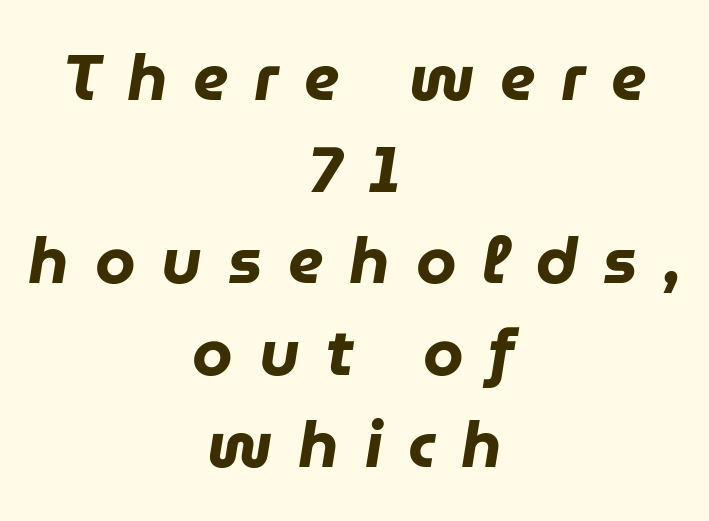
{"italic": "yes", "lean": "right", "slant_degrees": 9, "bold": "yes", "weight": "heavy", "width": "normal", "stroke_contrast": "low", "x_height": "medium", "monospaced": "no", "underline": "no", "align": "center", "line_spacing": "normal", "line_spacing_ratio": 1.41, "letter_spacing": "wide", "letter_spacing_em": 0.4, "glyph_px": 65}
